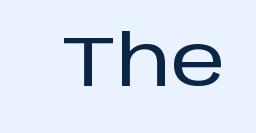
Italic? Not at all — the glyphs are vertical. Has an underline been added? It has not. Default kerning and tracking; the words read as compact shapes. In terms of letterform style, serifs are entirely absent.
